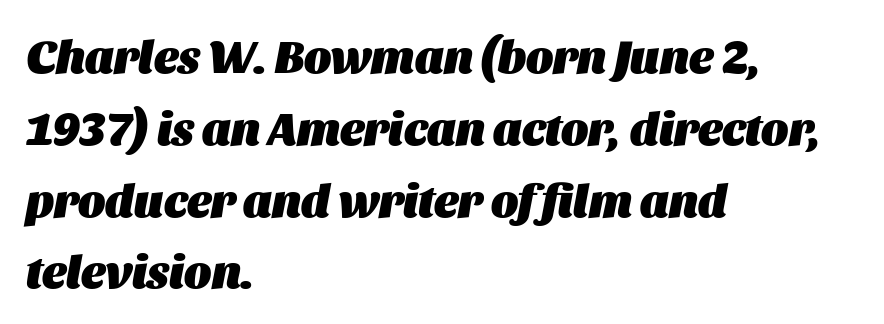
{"italic": "yes", "lean": "right", "slant_degrees": 11, "bold": "yes", "weight": "heavy", "width": "normal", "stroke_contrast": "medium", "x_height": "large", "monospaced": "no", "underline": "no", "align": "left", "line_spacing": "normal", "line_spacing_ratio": 1.56, "letter_spacing": "normal", "letter_spacing_em": 0.0, "glyph_px": 46}
